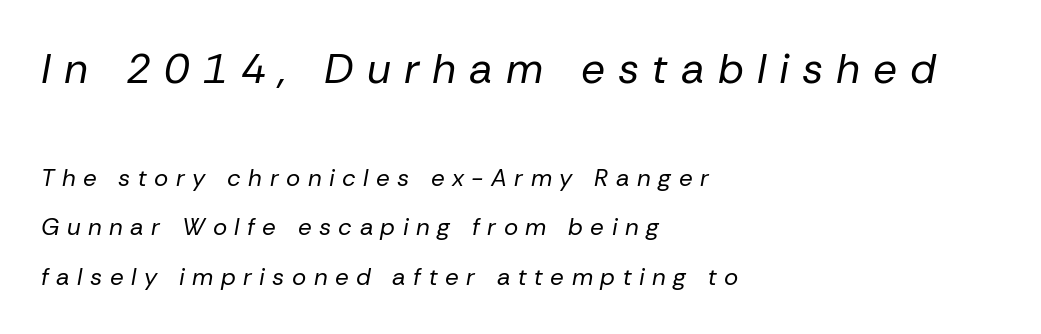
Nothing heavy about these letters — not bold at all. The specimen reads as italic at a glance. Here the designer chose a conventional face with non-uniform glyph widths. The rag falls on the right side of this text block. The rendering shrinks the type as you move from the upper chunk to the lower.
